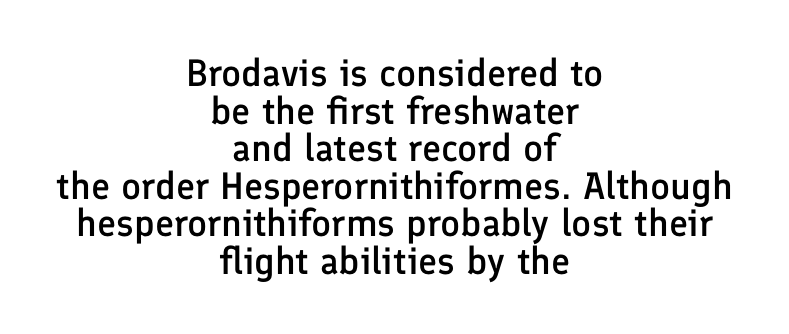
These lines are rendered in a variable-pitch font. Inter-character spacing is left at the font's built-in metrics. Summary of vertical rhythm: compact, with narrow interline spacing. You can tell it's not italic because the verticals are truly vertical. Moderately thickened strokes mark this as semibold type.
